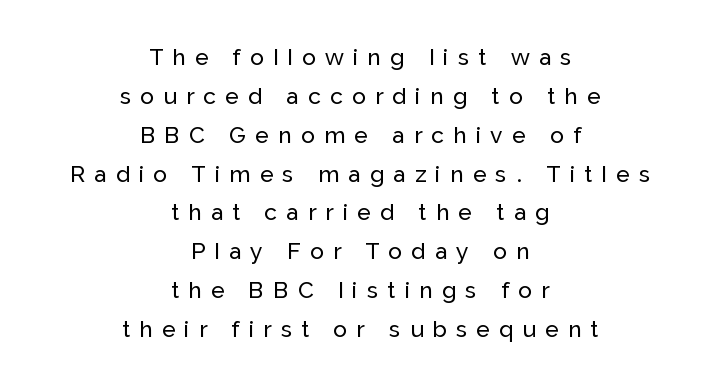
Q: Is the text italic (slanted)? A: No, it is upright.
Q: Is the text underlined? A: No.
Q: How is the paragraph aligned? A: Centered.
Q: Is the spacing between letters normal or unusually wide? A: Unusually wide.
Q: Is the spacing between lines tight, normal or loose? A: Normal.
